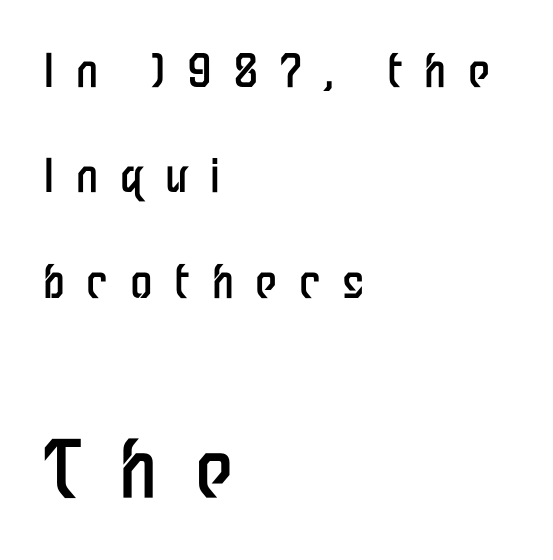
The image shows 78 px regular-weight, condensed sans-serif type, upright; set left-aligned, loose line spacing (2.34x), unusually wide letter spacing (+0.48 em), not underlined; the second (bottom) block is 1.73x larger; low stroke contrast and a medium x-height.
